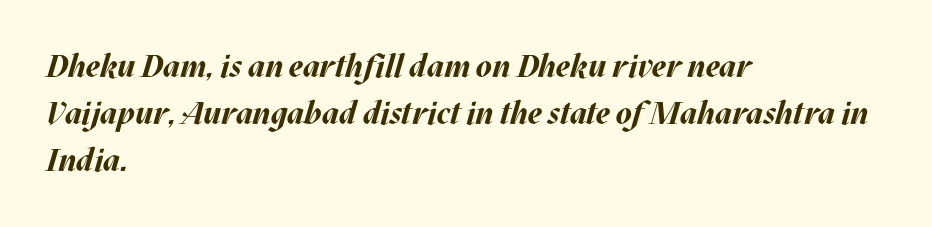
{"italic": "yes", "lean": "right", "slant_degrees": 17, "bold": "yes", "weight": "bold", "width": "normal", "stroke_contrast": "medium", "x_height": "large", "monospaced": "no", "underline": "no", "align": "left", "line_spacing": "normal", "line_spacing_ratio": 1.47, "letter_spacing": "normal", "letter_spacing_em": 0.0, "glyph_px": 32}
